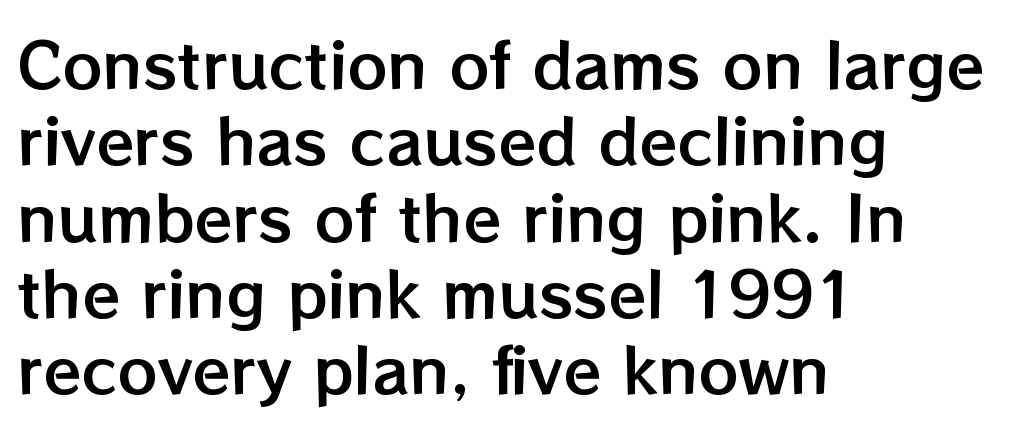
{"italic": "no", "width": "normal", "stroke_contrast": "low", "x_height": "medium", "monospaced": "no", "underline": "no", "align": "left", "line_spacing_ratio": 1.23, "letter_spacing": "normal", "letter_spacing_em": 0.0, "glyph_px": 62}
